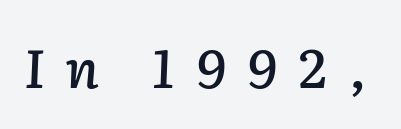
Type without underlining. These lines are rendered in a variable-pitch font. In terms of posture, this sample is oblique. Display-style spreading of the glyphs; the letterfit is very open.
